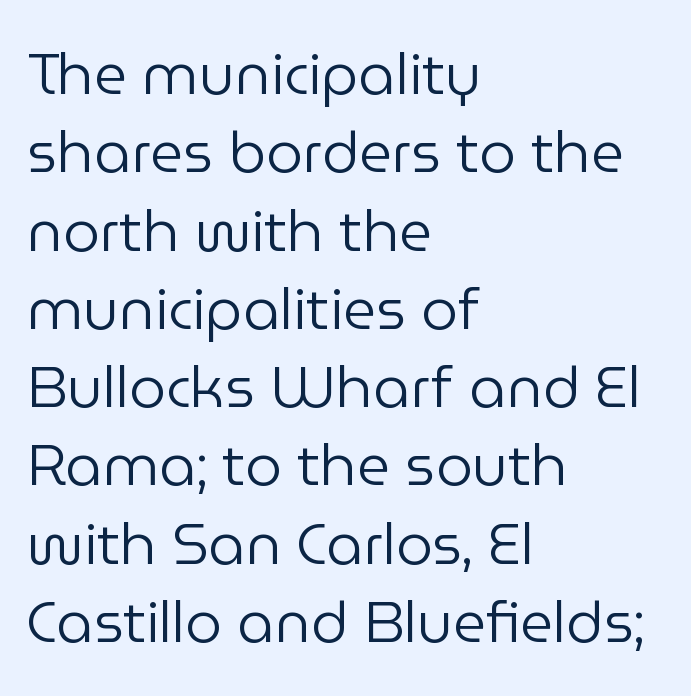
Every stem runs plumb, perpendicular to the baseline. The face used here is proportionally spaced, like ordinary book or web type. The lines sit at an ordinary, default distance from one another. The text block is weighted toward the left margin, trailing off unevenly rightward.
